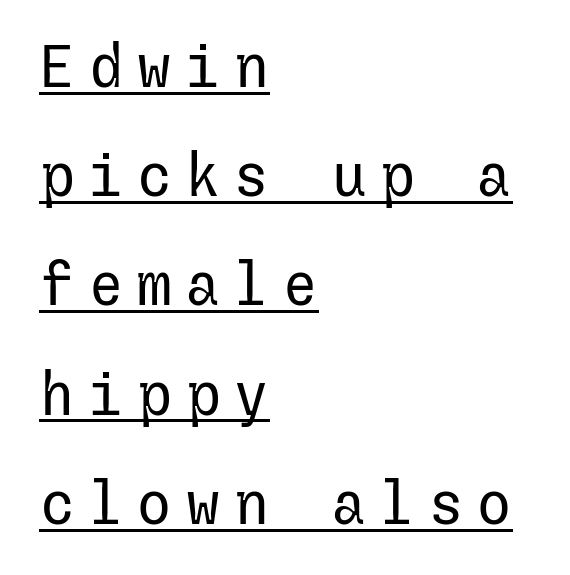
A typesetter would call this heavily tracked-out type. Regarding serifs, this sample does without them. Emphasis is given by a line drawn under the lettering. Stroke mass is kept to a normal reading level or below. Notice how the passage keeps a crisp vertical edge on the left only.
